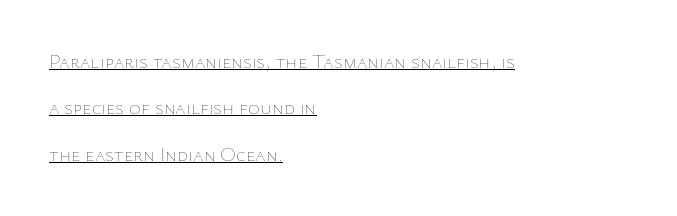
These lines were composed using upright roman letters. Teacher's note: observe the even left margin — that is flush-left alignment. This rendering features underlined lettering. There is no visible air inserted between adjacent glyphs.
